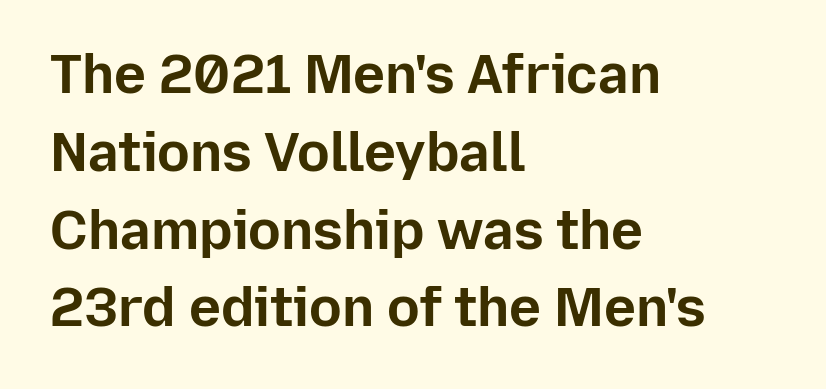
The image shows 54 px bold sans-serif type, upright; set left-aligned, normal line spacing (1.44x), normal letter spacing, not underlined; low stroke contrast and a medium x-height.
